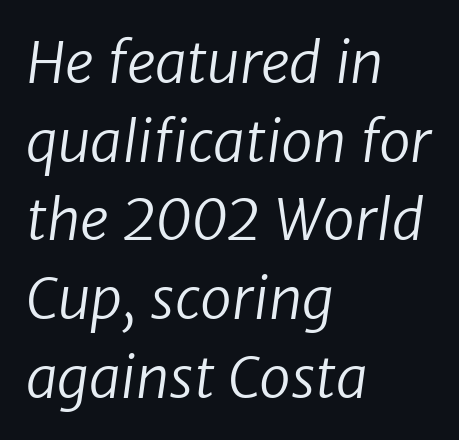
The image shows 57 px regular-weight sans-serif type; set left-aligned, normal line spacing (1.38x), normal letter spacing, not underlined; low stroke contrast and a medium x-height.
